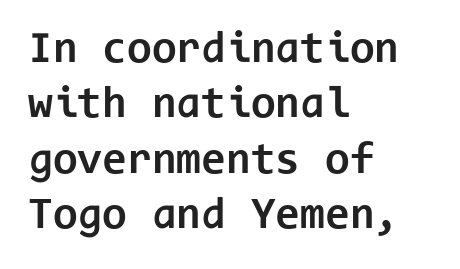
The image shows 45 px bold sans-serif type, upright, monospaced; set left-aligned, line spacing 1.23x, normal letter spacing, not underlined; low stroke contrast and a medium x-height.
